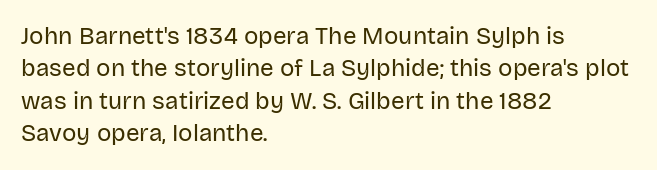
The typesetter chose a ragged-right arrangement here. In terms of letterspacing, this is plain default setting. Descenders hang freely into open space. A typesetter would call this leading conventional body-copy spacing. Stems and bowls with no extra thickness — not bold.
